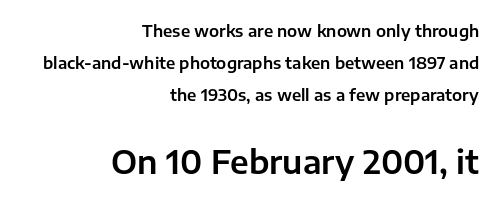
The image shows 32 px sans-serif type, upright; set right-aligned, loose line spacing (1.99x), normal letter spacing, not underlined; the second (bottom) block is 2.0x larger; low stroke contrast and a medium x-height.
